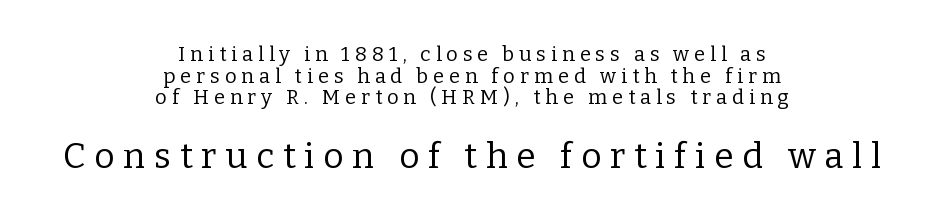
Letter spacing: wide. Do the characters align in a grid? No, the font is proportional. Here the second block reads like a headline and the first like body copy. Each letter's strokes conclude with small projecting serifs. The passage shown stacks its lines with hardly any gap.
